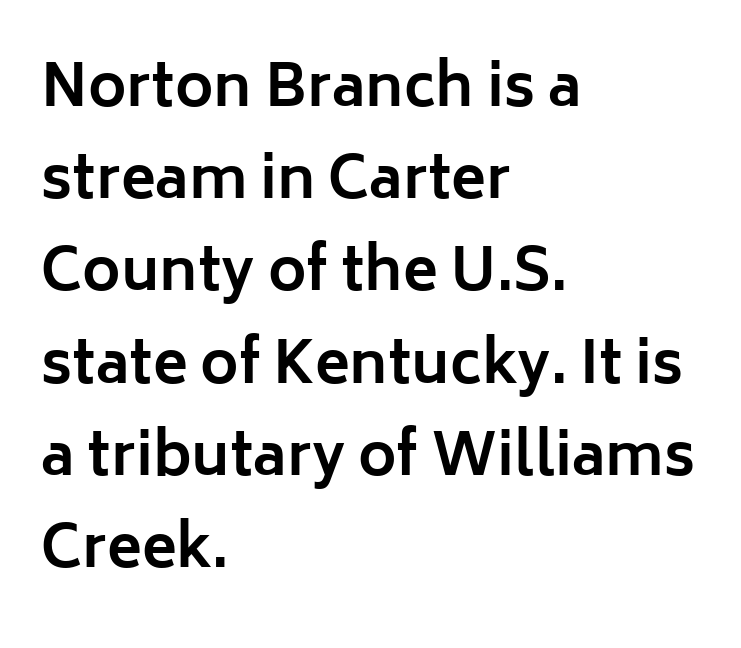
Q: Is the text bold? A: Yes.
Q: Is the text italic (slanted)? A: No, it is upright.
Q: Is the typeface a serif or a sans-serif typeface? A: Sans-serif.
Q: Is the text underlined? A: No.
Q: How is the paragraph aligned? A: Left-aligned.
Q: Is the spacing between letters normal or unusually wide? A: Normal.
Q: Is the spacing between lines tight, normal or loose? A: Normal.
Q: Width (condensed, normal, or wide)? A: Normal.
Q: Stroke contrast? A: Low.
Q: x-height? A: Medium.
Q: Monospaced? A: No.
